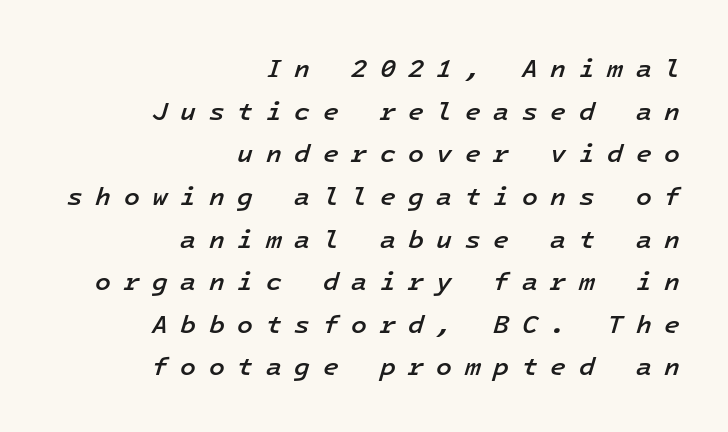
{"italic": "yes", "lean": "right", "slant_degrees": 16, "bold": "semi", "underline": "no", "align": "right", "line_spacing": "normal", "line_spacing_ratio": 1.64, "letter_spacing": "wide", "letter_spacing_em": 0.48, "glyph_px": 26}
